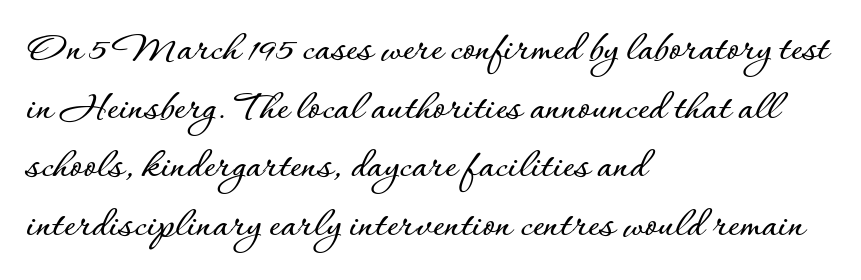
Q: Is the text italic (slanted)? A: Yes.
Q: Is the text underlined? A: No.
Q: How is the paragraph aligned? A: Left-aligned.
Q: Is the spacing between letters normal or unusually wide? A: Normal.
Q: Is the spacing between lines tight, normal or loose? A: Normal.
Q: Width (condensed, normal, or wide)? A: Normal.
Q: Stroke contrast? A: Low.
Q: x-height? A: Small.
Q: Monospaced? A: No.
